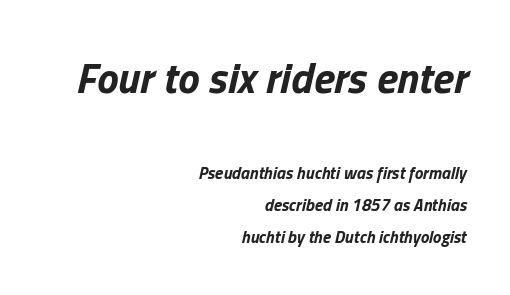
The image shows 43 px bold type, italic (leaning right); set right-aligned, line spacing 1.88x, normal letter spacing, not underlined; the first (top) block is 2.53x larger; low stroke contrast and a medium x-height.
